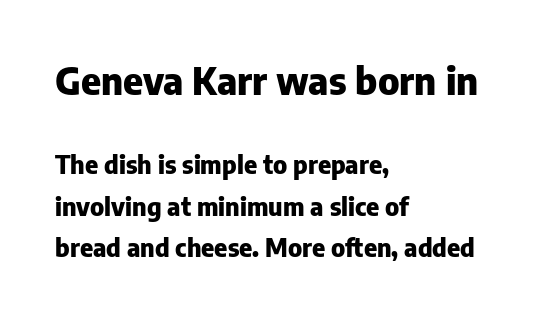
The image shows 38 px heavy sans-serif type, upright; set left-aligned, normal line spacing (1.66x), normal letter spacing, not underlined; the first (top) block is 1.52x larger; low stroke contrast and a medium x-height.
